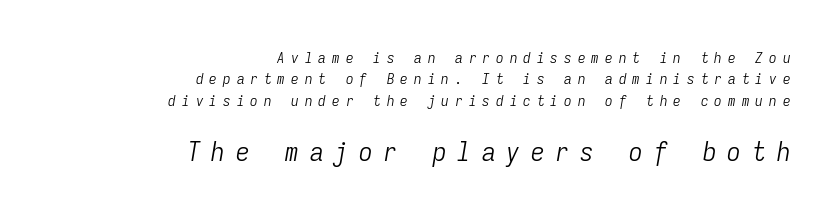
The image shows 27 px text type, italic (leaning right); set right-aligned, normal line spacing (1.43x), unusually wide letter spacing (+0.41 em), not underlined; the second (bottom) block is 1.8x larger.
